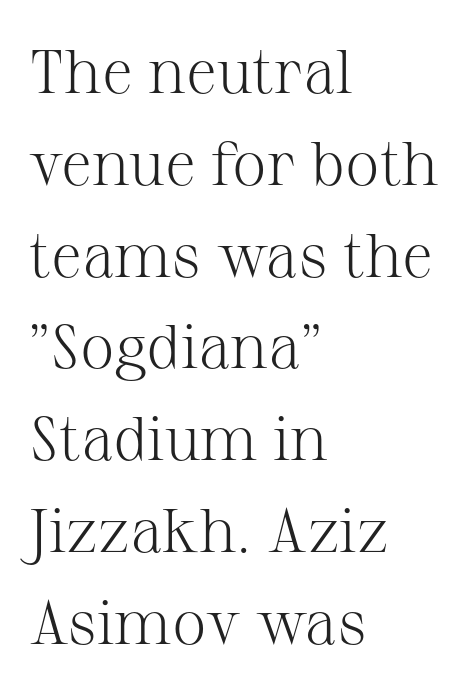
{"serif": "yes", "italic": "no", "bold": "no", "weight": "light", "width": "normal", "stroke_contrast": "medium", "x_height": "medium", "monospaced": "no", "underline": "no", "align": "left", "line_spacing": "normal", "line_spacing_ratio": 1.48, "letter_spacing": "normal", "letter_spacing_em": 0.0, "glyph_px": 62}
